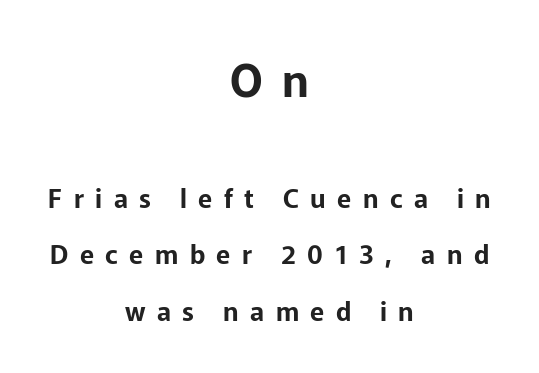
{"serif": "no", "italic": "no", "width": "normal", "stroke_contrast": "low", "x_height": "medium", "monospaced": "no", "underline": "no", "align": "center", "line_spacing": "loose", "line_spacing_ratio": 2.16, "letter_spacing": "wide", "letter_spacing_em": 0.44, "larger_block": "first", "size_ratio": 1.73, "glyph_px": 45}
